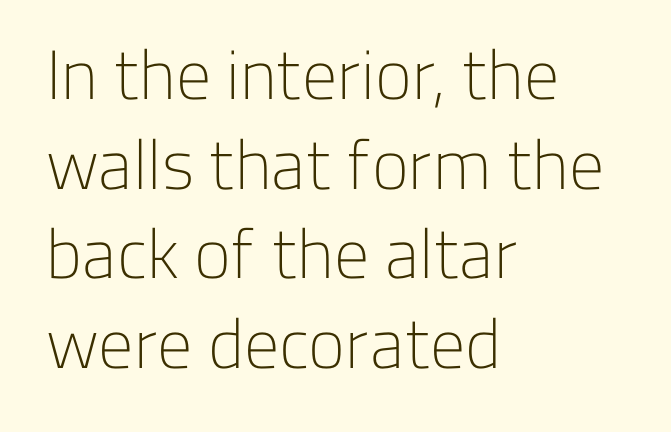
The designer went with a sans here, leaving each stem footless. The space between consecutive lines is moderate. These lines were composed using upright roman letters. A bare baseline throughout the passage. Summary of weight: not heavy and not bold.
